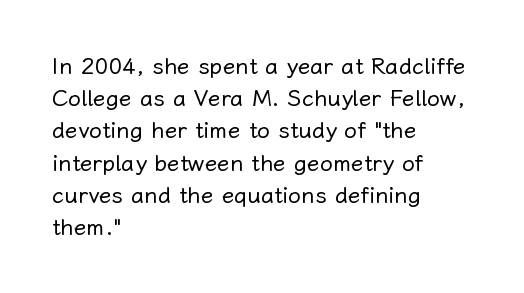
The image shows 23 px text type, upright; set left-aligned, normal line spacing (1.4x), normal letter spacing, not underlined.
